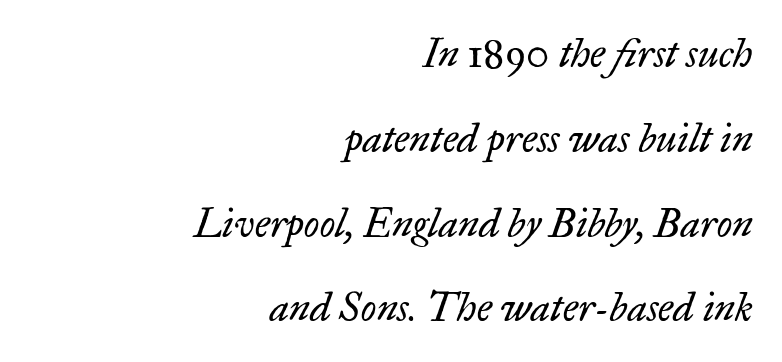
Q: Is the text bold? A: No.
Q: Is the text italic (slanted)? A: Yes, it leans right by about 17 degrees.
Q: Is the typeface a serif or a sans-serif typeface? A: Serif.
Q: Is the text underlined? A: No.
Q: How is the paragraph aligned? A: Right-aligned.
Q: Is the spacing between letters normal or unusually wide? A: Normal.
Q: Is the spacing between lines tight, normal or loose? A: Loose.
Q: Width (condensed, normal, or wide)? A: Normal.
Q: Stroke contrast? A: Low.
Q: x-height? A: Small.
Q: Monospaced? A: No.
